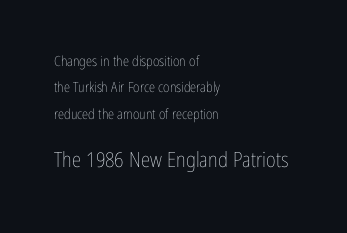
{"italic": "no", "bold": "no", "underline": "no", "align": "left", "line_spacing_ratio": 1.88, "letter_spacing": "normal", "letter_spacing_em": 0.0, "larger_block": "second", "size_ratio": 1.5, "glyph_px": 21}
